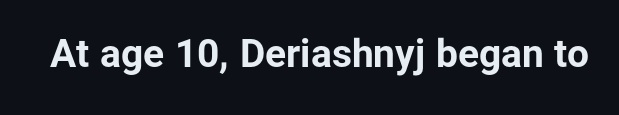
Q: Is the text bold? A: Yes.
Q: Is the text italic (slanted)? A: No, it is upright.
Q: Is the typeface a serif or a sans-serif typeface? A: Sans-serif.
Q: Is the text underlined? A: No.
Q: Is the spacing between letters normal or unusually wide? A: Normal.
Q: Width (condensed, normal, or wide)? A: Normal.
Q: Stroke contrast? A: Low.
Q: x-height? A: Medium.
Q: Monospaced? A: No.
